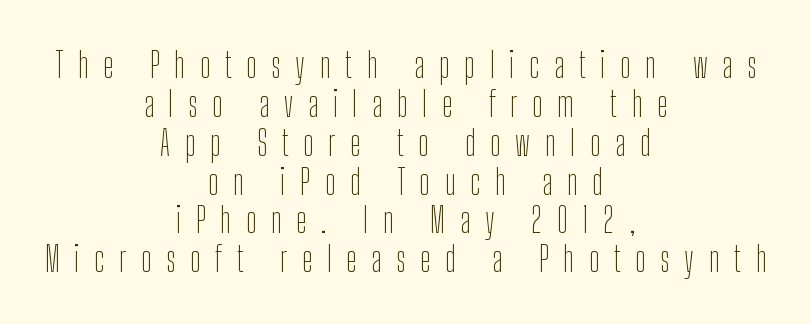
The image shows 35 px thin, condensed sans-serif type, upright; set centered, tight line spacing (1.11x), unusually wide letter spacing (+0.42 em), not underlined; low stroke contrast and a medium x-height.
